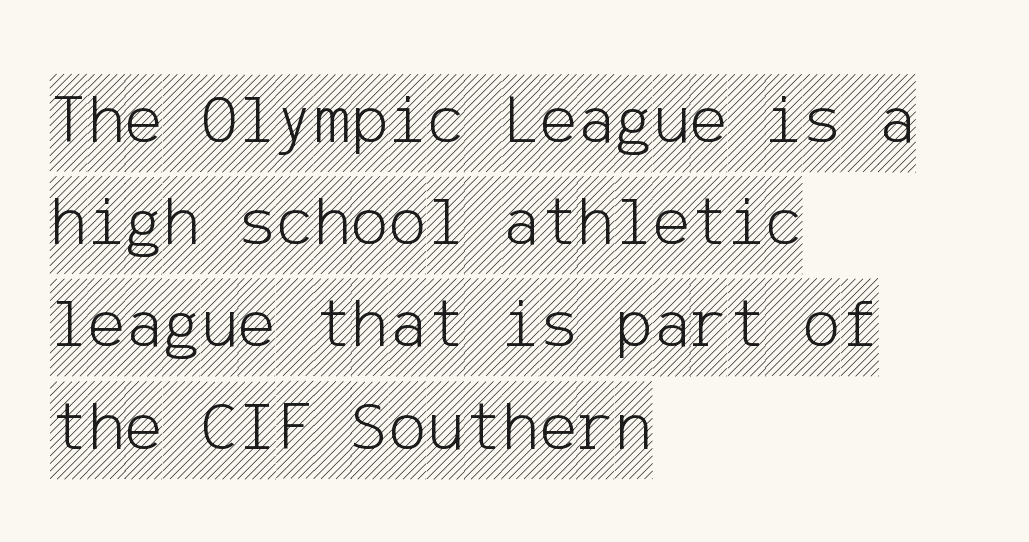
Q: Is the text italic (slanted)? A: No, it is upright.
Q: Is the text underlined? A: No.
Q: How is the paragraph aligned? A: Left-aligned.
Q: Is the spacing between letters normal or unusually wide? A: Normal.
Q: Is the spacing between lines tight, normal or loose? A: Normal.
Q: Width (condensed, normal, or wide)? A: Condensed.
Q: x-height? A: Large.
